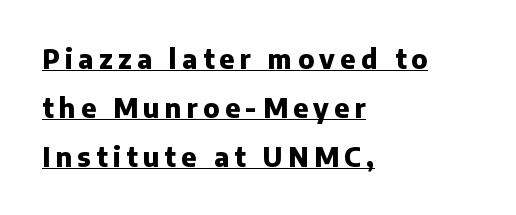
The image shows 26 px bold type, upright; set left-aligned, line spacing 1.88x, unusually wide letter spacing (+0.21 em), underlined.
